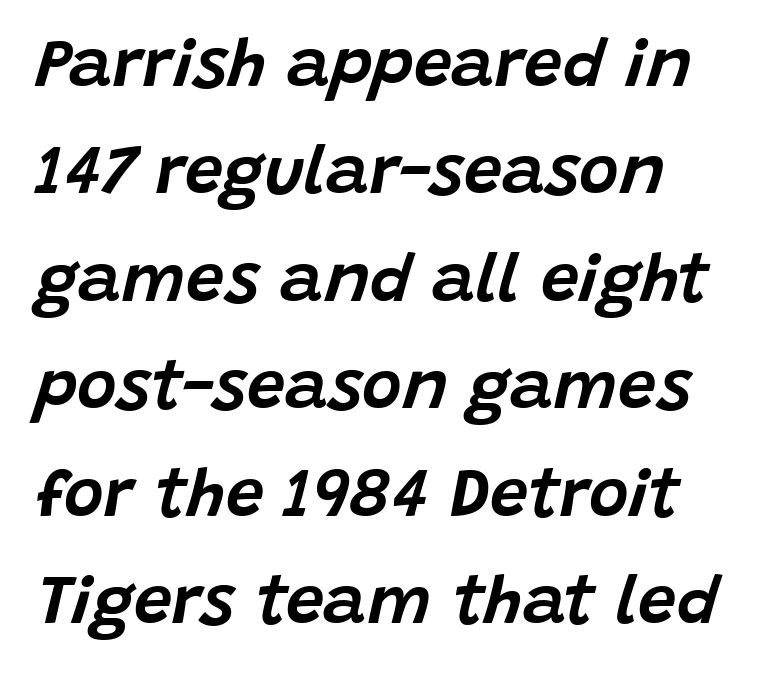
The image shows 68 px text type, italic (leaning right); set left-aligned, normal line spacing (1.58x), normal letter spacing, not underlined; low stroke contrast and a large x-height.
